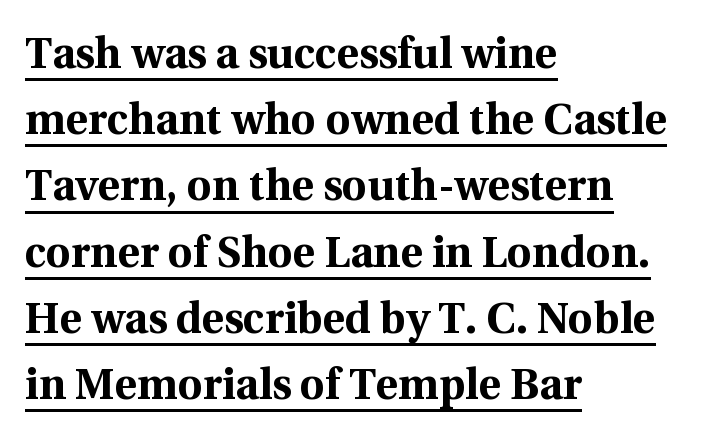
Q: Is the text bold? A: Yes.
Q: Is the text italic (slanted)? A: No, it is upright.
Q: Is the typeface a serif or a sans-serif typeface? A: Serif.
Q: Is the text underlined? A: Yes.
Q: How is the paragraph aligned? A: Left-aligned.
Q: Is the spacing between letters normal or unusually wide? A: Normal.
Q: Is the spacing between lines tight, normal or loose? A: Normal.
Q: Width (condensed, normal, or wide)? A: Normal.
Q: x-height? A: Medium.
Q: Monospaced? A: No.
